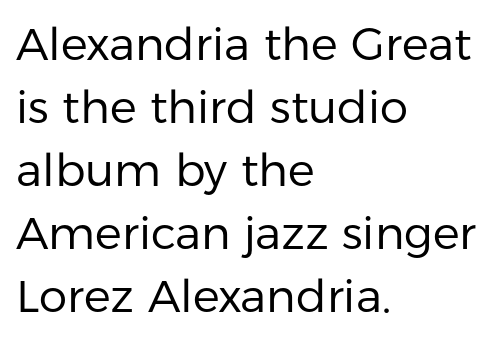
The image shows 45 px regular-weight sans-serif type, upright; set left-aligned, normal line spacing (1.4x), normal letter spacing, not underlined; low stroke contrast and a medium x-height.
